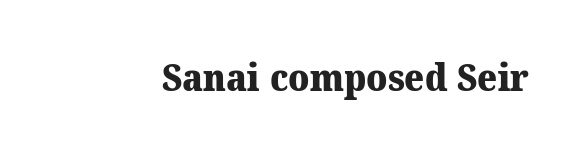
{"serif": "yes", "bold": "yes", "weight": "heavy", "width": "normal", "stroke_contrast": "medium", "x_height": "medium", "monospaced": "no", "underline": "no", "letter_spacing": "normal", "letter_spacing_em": 0.0, "glyph_px": 38}
